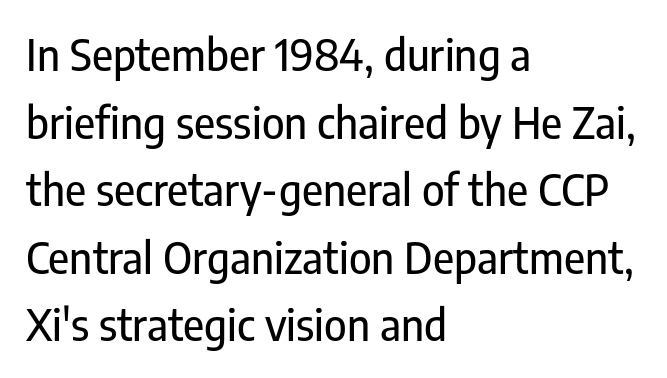
Q: Is the text italic (slanted)? A: No, it is upright.
Q: Is the typeface a serif or a sans-serif typeface? A: Sans-serif.
Q: Is the text underlined? A: No.
Q: How is the paragraph aligned? A: Left-aligned.
Q: Is the spacing between letters normal or unusually wide? A: Normal.
Q: Is the spacing between lines tight, normal or loose? A: Normal.
Q: Width (condensed, normal, or wide)? A: Condensed.
Q: Stroke contrast? A: Low.
Q: x-height? A: Medium.
Q: Monospaced? A: No.
